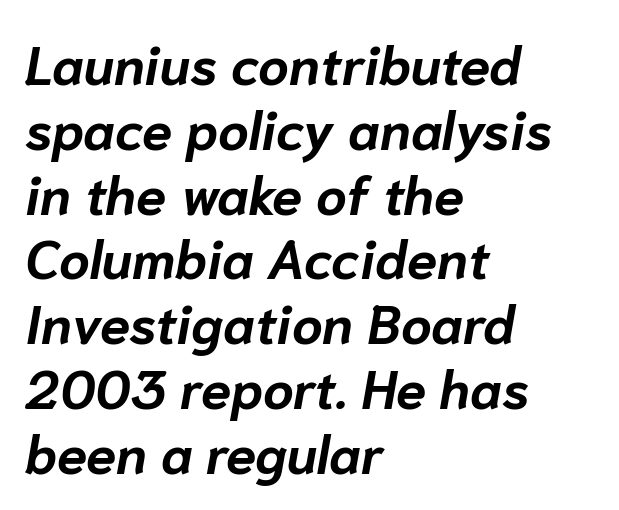
The image shows 54 px bold type, italic (leaning right); set left-aligned, line spacing 1.2x, normal letter spacing, not underlined; low stroke contrast and a medium x-height.
